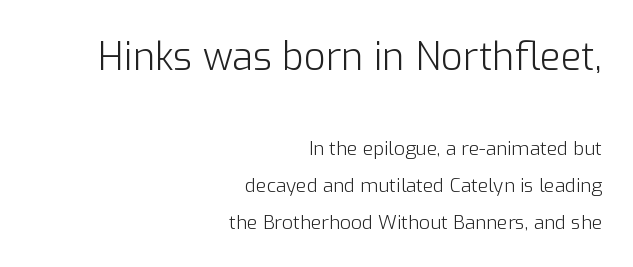
The space directly below the letters is spotless. Each stroke keeps to a modest, everyday thickness or less. In terms of letterspacing, this is plain default setting. Does the copy run flush right? Yes — the right margin is perfectly even. Rows of type keep a wide berth in the vertical direction.
